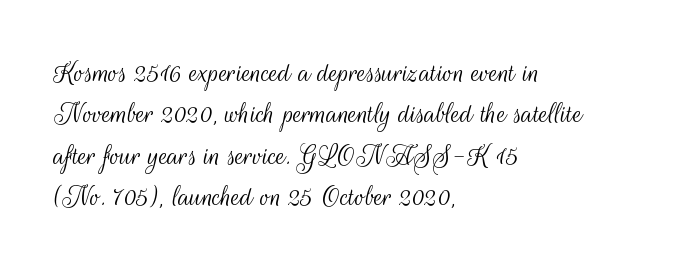
Unlike a traditional serif, this face leaves its strokes unadorned. The designer left line spacing at the default. Character widths vary here, with narrow letters taking less room than wide ones. The font sits on the lighter half of the weight spectrum, regular included.
